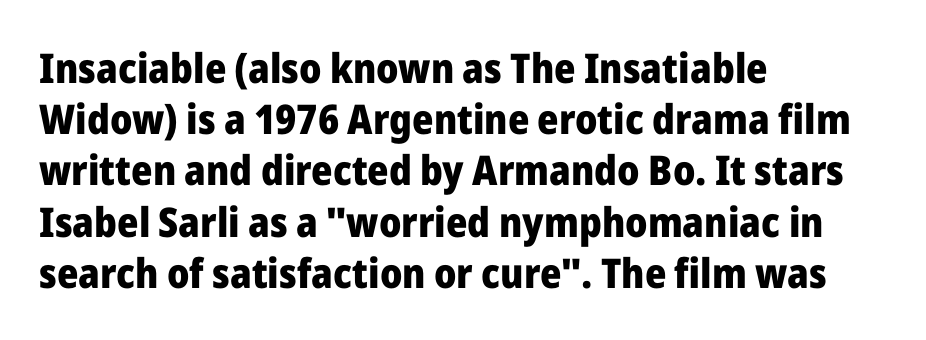
{"serif": "no", "italic": "no", "bold": "yes", "weight": "heavy", "width": "normal", "stroke_contrast": "low", "x_height": "medium", "monospaced": "no", "underline": "no", "align": "left", "line_spacing": "normal", "line_spacing_ratio": 1.25, "letter_spacing": "normal", "letter_spacing_em": 0.0, "glyph_px": 41}
